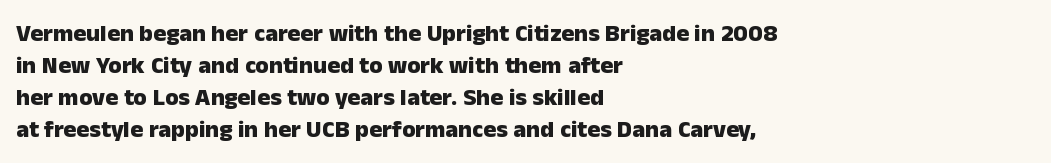
How are the letters spaced? Ordinarily, with no added tracking. Left-aligned paragraph, ragged on the right. The rows are spaced the way most documents space them. The glyphs are unaccompanied by any horizontal stroke below them. Weight check: bold — yes, fully. Ordinary non-slanted type is in use.
